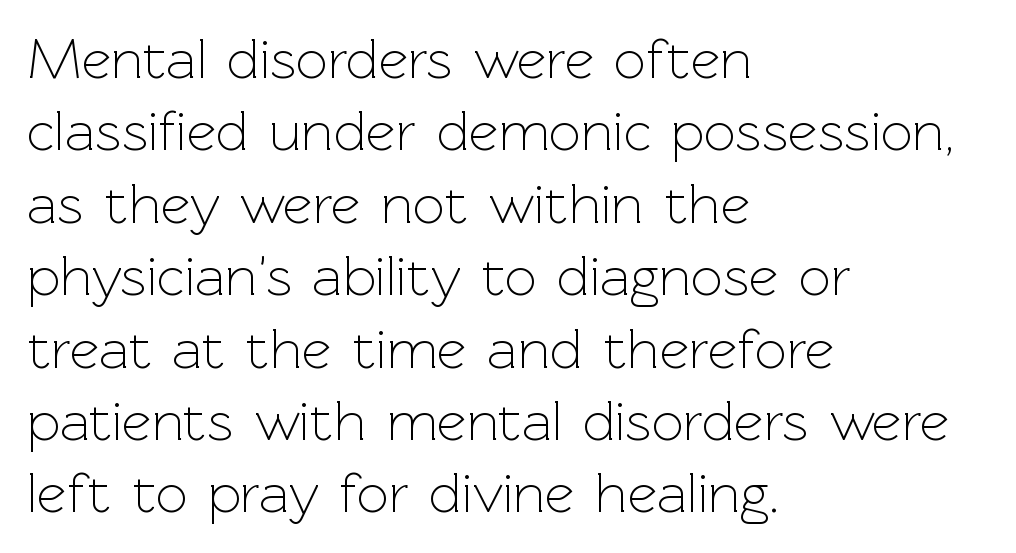
The image shows 57 px light sans-serif type, upright; set left-aligned, normal line spacing (1.27x), normal letter spacing, not underlined; a medium x-height.
